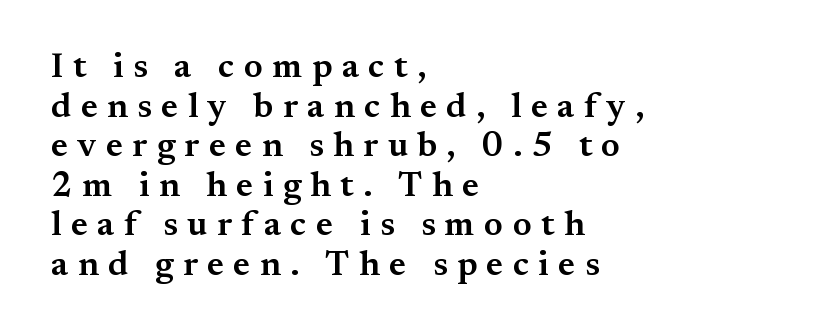
No word sits above an underline. Caption: semibold face, moderately heavy strokes. Looks like regular typesetting: each glyph gets only the width it needs. Does the type have serifs? Yes, each stem ends in a small foot. A classic flush-left, rag-right setting is used for this passage. Look at the tracking — it's clearly loosened, letters drifting apart.
